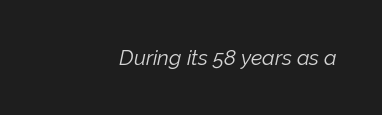
{"italic": "yes", "lean": "right", "slant_degrees": 12, "bold": "no", "underline": "no", "align": "right", "letter_spacing": "normal", "letter_spacing_em": 0.0, "glyph_px": 21}
